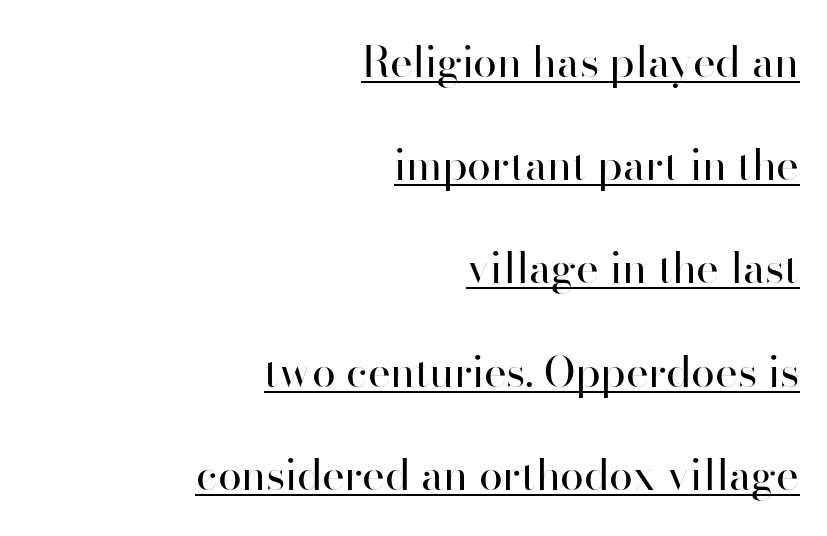
The strokes carry an ordinary text weight at most. Somebody hit Ctrl+U on this one — the words are underlined. Notice how the stems are strictly vertical — no italics here. The face used here is a sans, in the tradition of grotesques and geometrics. Each line ends at the same right margin while the left side varies. Observe the ordinary spacing: letters are neighbours, not strangers.
